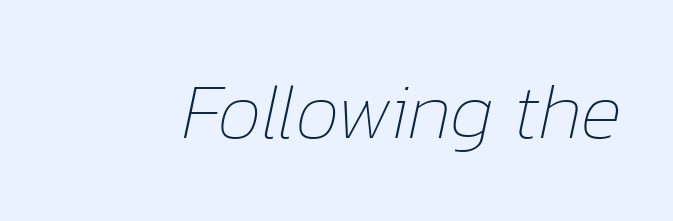
{"italic": "yes", "lean": "right", "slant_degrees": 12, "bold": "no", "weight": "thin", "width": "normal", "stroke_contrast": "low", "x_height": "medium", "monospaced": "no", "underline": "no", "letter_spacing": "normal", "letter_spacing_em": 0.0, "glyph_px": 79}
